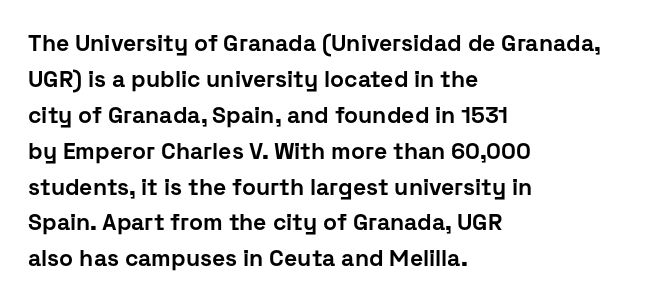
The image shows 23 px bold type, upright; set left-aligned, normal line spacing (1.56x), normal letter spacing, not underlined.
